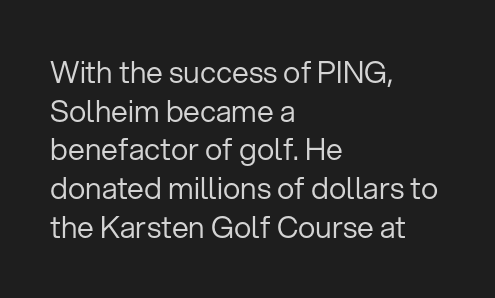
Classification — sans serif. The line texture is even and compact thanks to regular tracking. No italicization has been applied; the sample stays upright. Has an underline been added? It has not.
